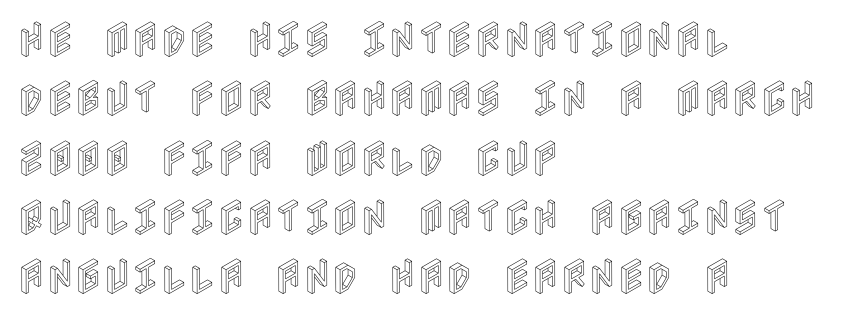
Q: Is the text italic (slanted)? A: No, it is upright.
Q: Is the text underlined? A: No.
Q: How is the paragraph aligned? A: Left-aligned.
Q: Is the spacing between letters normal or unusually wide? A: Normal.
Q: Is the spacing between lines tight, normal or loose? A: Normal.
Q: Width (condensed, normal, or wide)? A: Condensed.
Q: x-height? A: Large.
